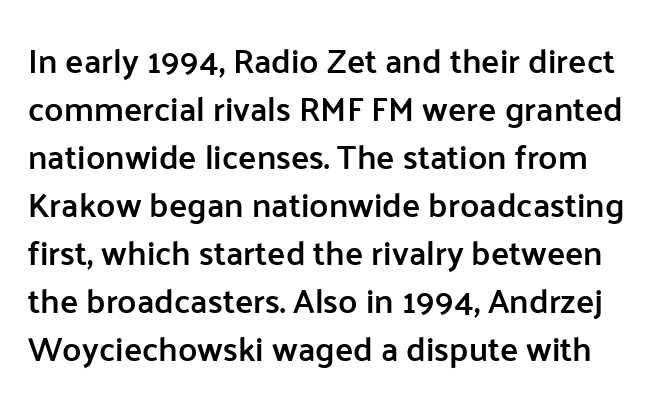
Descender tails drop into unmarked territory. Emphasis by weight is partial: semibold. Check where the strokes stop: nothing finishes them off — pure sans. Standard letterfit; no display-style spreading of the glyphs. Summary of vertical rhythm: regular, with standard interline spacing.
